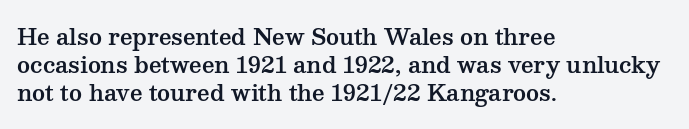
{"italic": "no", "underline": "no", "align": "left", "line_spacing": "normal", "line_spacing_ratio": 1.28, "letter_spacing": "normal", "letter_spacing_em": 0.0, "glyph_px": 22}
